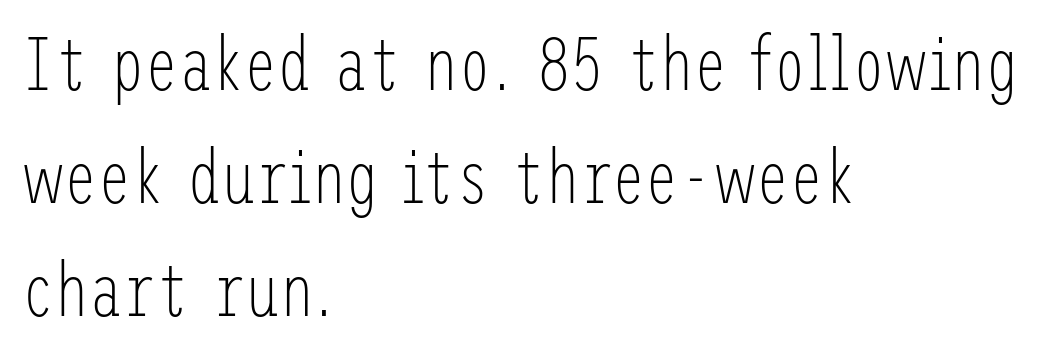
Quick note: underline off. The face used here is rendered with its standard letterfit. Baseline-to-baseline distance is the conventional proportion of letter height. The strokes are not fattened; the text isn't bold. Grotesque or geometric, the face here clearly has no serifs.
